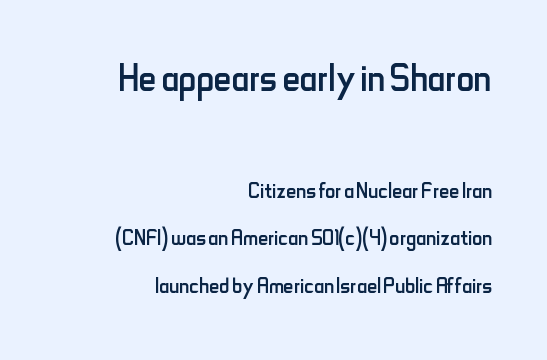
{"serif": "no", "italic": "no", "bold": "no", "weight": "regular", "width": "condensed", "stroke_contrast": "low", "x_height": "small", "monospaced": "no", "underline": "no", "align": "right", "line_spacing": "normal", "line_spacing_ratio": 1.69, "letter_spacing": "normal", "letter_spacing_em": 0.0, "larger_block": "first", "size_ratio": 1.75, "glyph_px": 49}
